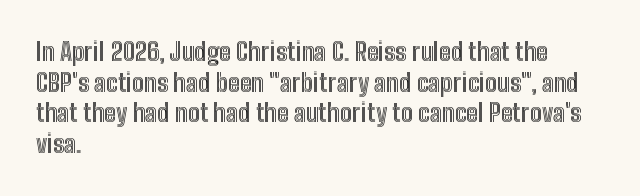
Which margin do the lines hug? The left one — the right edge is uneven. Bare-footed words on every line. Here the glyphs are tracked normally, forming tight word shapes. Does the lettering tilt? It doesn't — this is upright.
